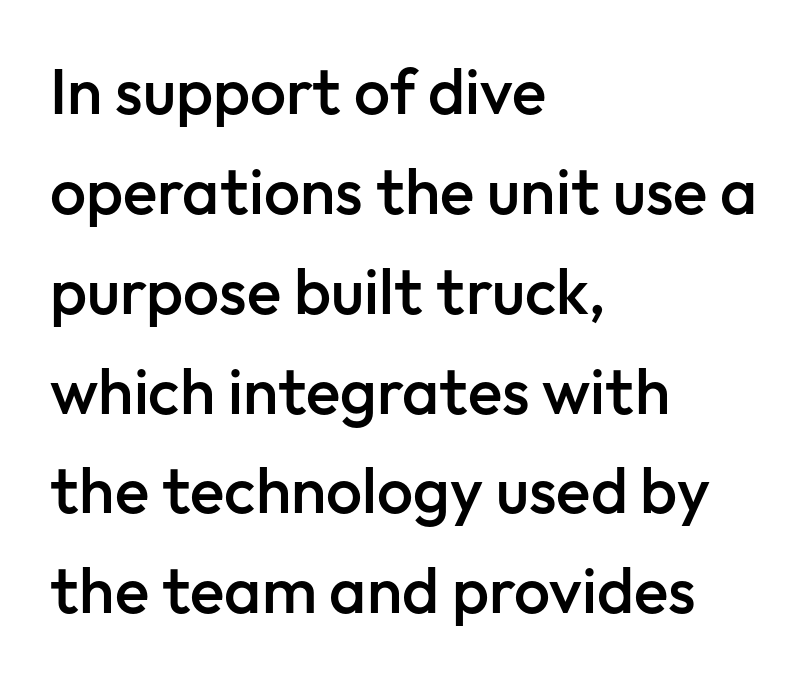
The image shows 64 px semibold sans-serif type, upright; set left-aligned, normal line spacing (1.56x), normal letter spacing, not underlined; low stroke contrast and a medium x-height.
